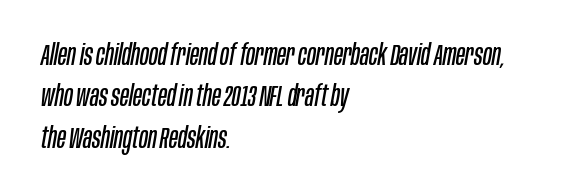
{"italic": "yes", "lean": "right", "slant_degrees": 10, "bold": "no", "weight": "regular", "width": "condensed", "stroke_contrast": "low", "x_height": "large", "monospaced": "no", "underline": "no", "align": "left", "line_spacing": "normal", "line_spacing_ratio": 1.43, "letter_spacing": "normal", "letter_spacing_em": 0.0, "glyph_px": 29}
